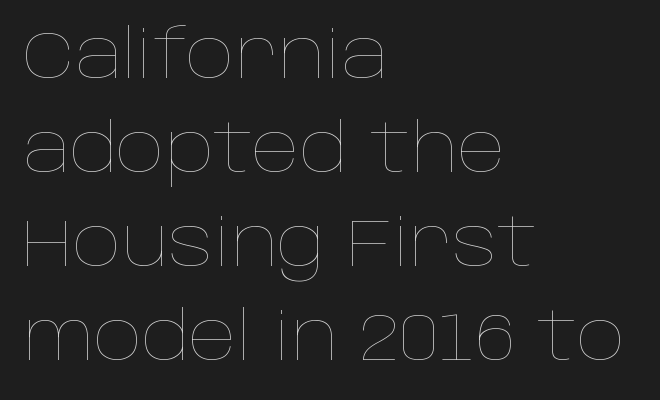
Q: Is the text bold? A: No.
Q: Is the text italic (slanted)? A: No, it is upright.
Q: Is the text underlined? A: No.
Q: How is the paragraph aligned? A: Left-aligned.
Q: Is the spacing between letters normal or unusually wide? A: Normal.
Q: Is the spacing between lines tight, normal or loose? A: Normal.
Q: Width (condensed, normal, or wide)? A: Normal.
Q: Stroke contrast? A: Low.
Q: x-height? A: Large.
Q: Monospaced? A: No.
